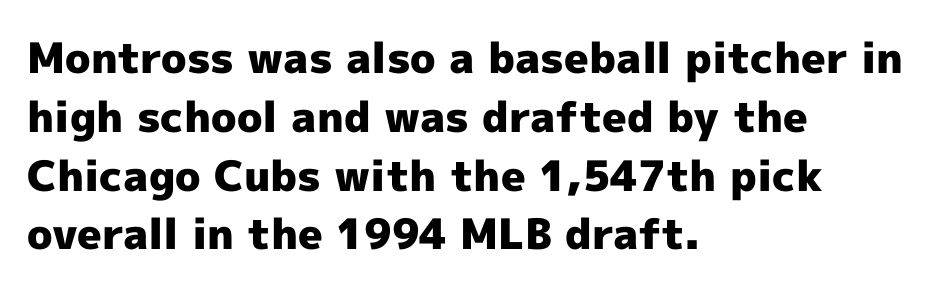
Q: Is the text bold? A: Yes.
Q: Is the text italic (slanted)? A: No, it is upright.
Q: Is the typeface a serif or a sans-serif typeface? A: Sans-serif.
Q: Is the text underlined? A: No.
Q: How is the paragraph aligned? A: Left-aligned.
Q: Is the spacing between letters normal or unusually wide? A: Normal.
Q: Is the spacing between lines tight, normal or loose? A: Normal.
Q: Width (condensed, normal, or wide)? A: Normal.
Q: x-height? A: Medium.
Q: Monospaced? A: No.
